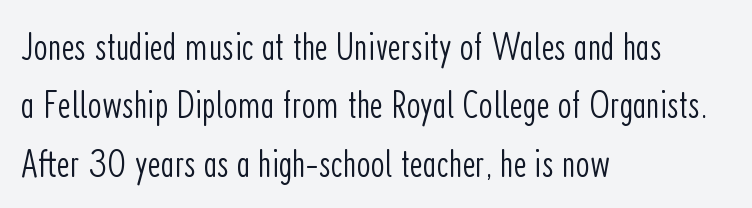
Q: Is the text bold? A: No.
Q: Is the text italic (slanted)? A: No, it is upright.
Q: Is the typeface a serif or a sans-serif typeface? A: Sans-serif.
Q: Is the text underlined? A: No.
Q: How is the paragraph aligned? A: Left-aligned.
Q: Is the spacing between letters normal or unusually wide? A: Normal.
Q: Is the spacing between lines tight, normal or loose? A: Normal.
Q: Width (condensed, normal, or wide)? A: Condensed.
Q: Stroke contrast? A: Low.
Q: x-height? A: Medium.
Q: Monospaced? A: No.
